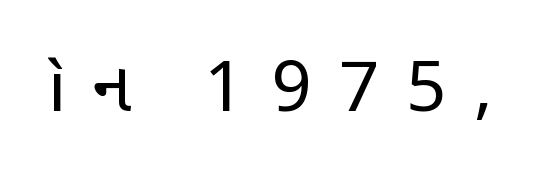
The image shows 70 px regular-weight, condensed sans-serif type, upright; set unusually wide letter spacing (+0.39 em), not underlined; low stroke contrast and a medium x-height.
